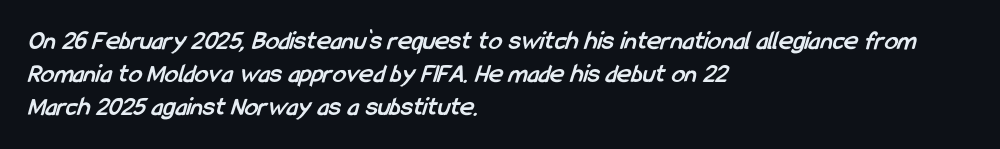
{"bold": "yes", "underline": "no", "align": "left", "line_spacing_ratio": 1.23, "letter_spacing": "normal", "letter_spacing_em": 0.0, "glyph_px": 27}
